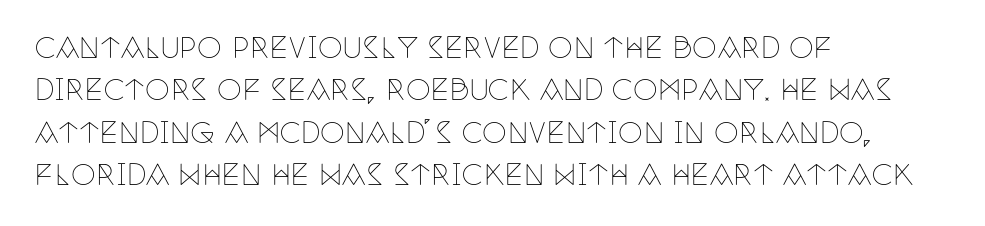
All the whitespace from short lines collects on the right. Compared with typical body copy, the letter spacing here is the same. Do the characters align in a grid? No, the font is proportional. Weight class: somewhere from thin through regular.
